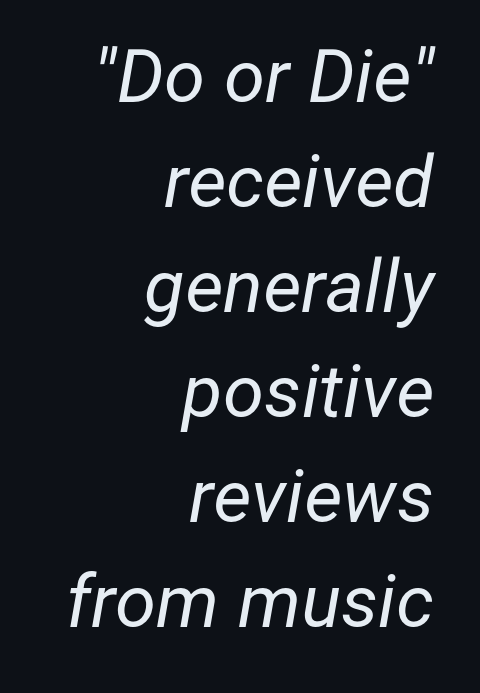
{"italic": "yes", "lean": "right", "slant_degrees": 12, "bold": "no", "weight": "regular", "width": "normal", "stroke_contrast": "low", "x_height": "medium", "monospaced": "no", "underline": "no", "align": "right", "line_spacing": "normal", "line_spacing_ratio": 1.42, "letter_spacing": "normal", "letter_spacing_em": 0.0, "glyph_px": 74}
